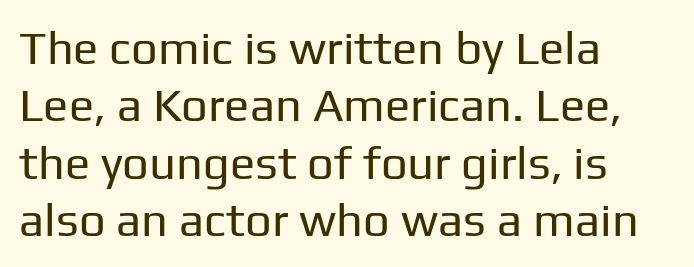
Q: Is the text bold? A: No.
Q: Is the text italic (slanted)? A: No, it is upright.
Q: Is the typeface a serif or a sans-serif typeface? A: Sans-serif.
Q: Is the text underlined? A: No.
Q: How is the paragraph aligned? A: Left-aligned.
Q: Is the spacing between letters normal or unusually wide? A: Normal.
Q: Width (condensed, normal, or wide)? A: Normal.
Q: Stroke contrast? A: Low.
Q: x-height? A: Medium.
Q: Monospaced? A: No.
